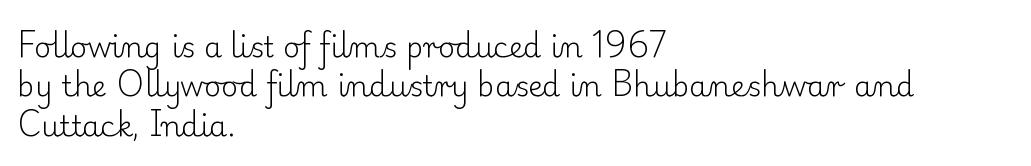
Q: Is the text bold? A: No.
Q: Is the text italic (slanted)? A: No, it is upright.
Q: Is the text underlined? A: No.
Q: How is the paragraph aligned? A: Left-aligned.
Q: Is the spacing between letters normal or unusually wide? A: Normal.
Q: Is the spacing between lines tight, normal or loose? A: Normal.
Q: Width (condensed, normal, or wide)? A: Normal.
Q: Stroke contrast? A: Low.
Q: x-height? A: Small.
Q: Monospaced? A: No.
